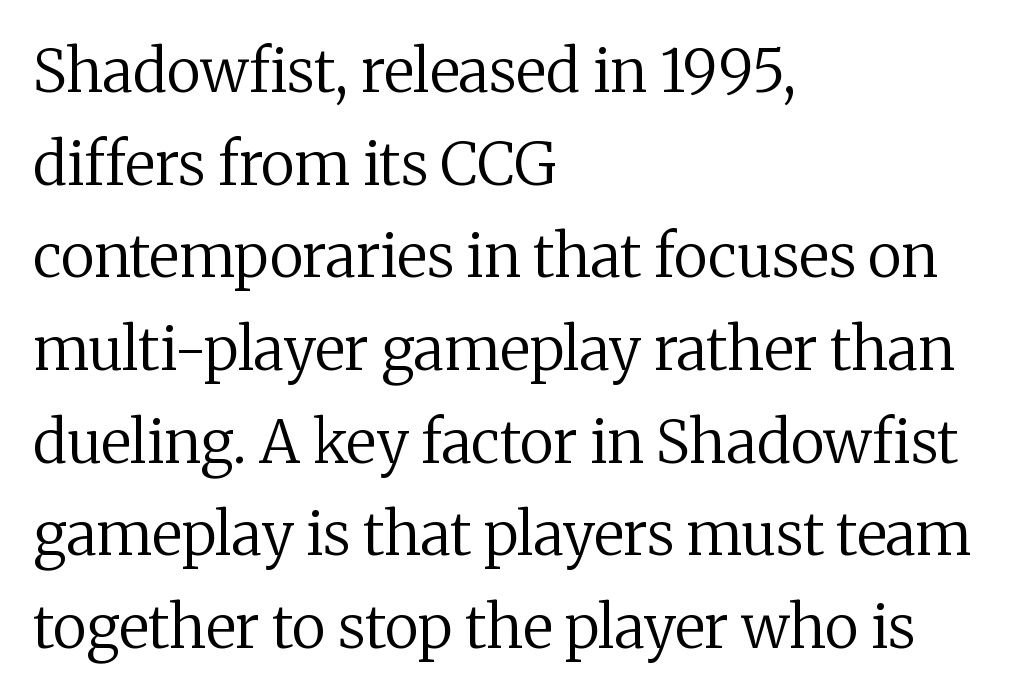
The image shows 59 px regular-weight serif type, upright; set left-aligned, normal line spacing (1.57x), normal letter spacing, not underlined; medium stroke contrast and a medium x-height.
